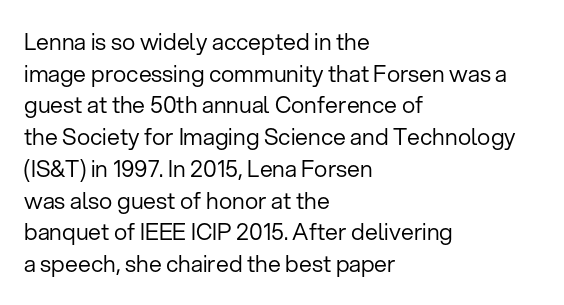
Q: Is the text bold? A: No.
Q: Is the text italic (slanted)? A: No, it is upright.
Q: Is the text underlined? A: No.
Q: How is the paragraph aligned? A: Left-aligned.
Q: Is the spacing between letters normal or unusually wide? A: Normal.
Q: Is the spacing between lines tight, normal or loose? A: Normal.
